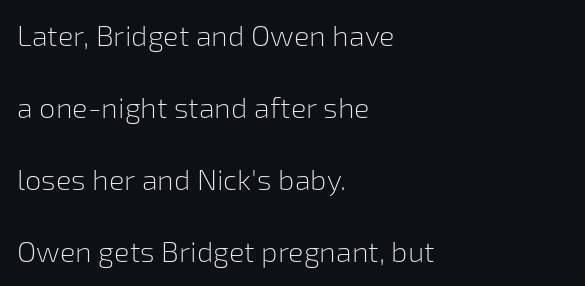
{"serif": "no", "italic": "no", "bold": "no", "weight": "light", "width": "normal", "stroke_contrast": "low", "x_height": "medium", "monospaced": "no", "underline": "no", "align": "left", "line_spacing": "loose", "line_spacing_ratio": 2.48, "letter_spacing": "normal", "letter_spacing_em": 0.0, "glyph_px": 29}
